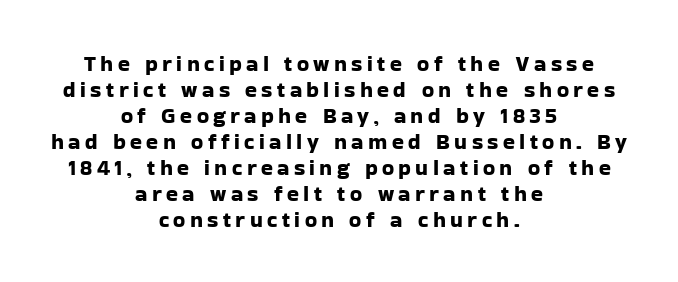
{"italic": "no", "underline": "no", "align": "center", "line_spacing_ratio": 1.18, "letter_spacing": "wide", "letter_spacing_em": 0.2, "glyph_px": 22}
